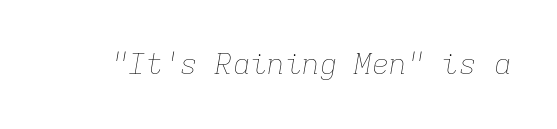
The image shows 29 px thin type, italic (leaning right), monospaced; set normal letter spacing, not underlined; low stroke contrast and a medium x-height.
